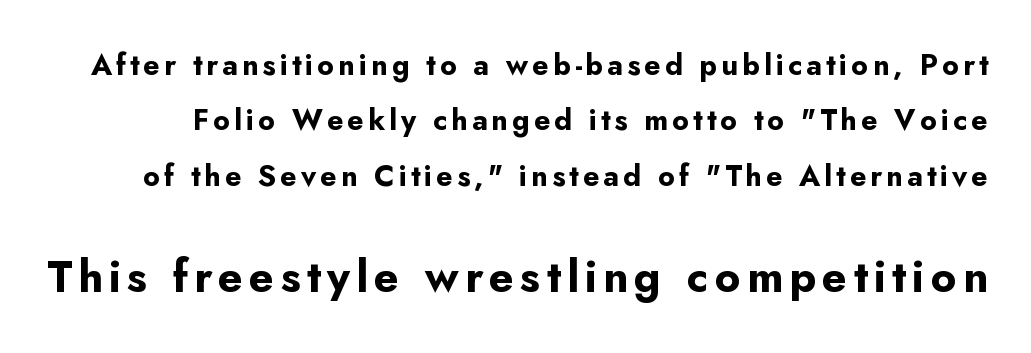
The image shows 44 px bold sans-serif type, upright; set loose line spacing (1.91x), not underlined; the second (bottom) block is 1.52x larger; low stroke contrast and a small x-height.
